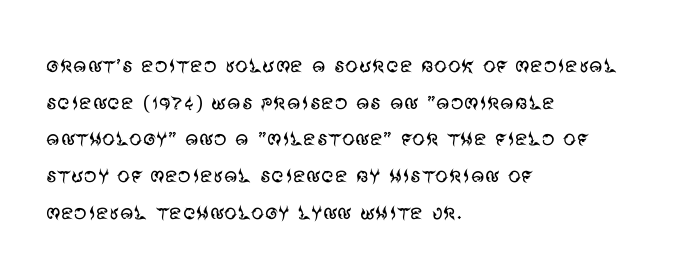
The image shows 26 px text type, upright; set left-aligned, normal line spacing (1.41x), normal letter spacing, not underlined.
